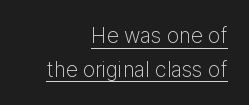
The lines in this sample share a right terminus and differ only in where they begin. The typesetting does not lean heavy: it is not bold. The leading is moderate, giving the passage an even texture. The rendered words wear a rule along their underside.
